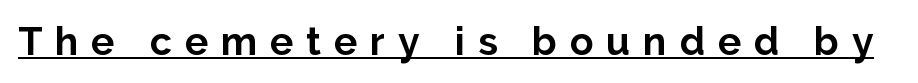
The lettering stays uniformly vertical, giving the passage a roman look. Every word sits above its own underline. Someone cranked the tracking dial way up on this one. The type family on display is of the sans-serif kind.
